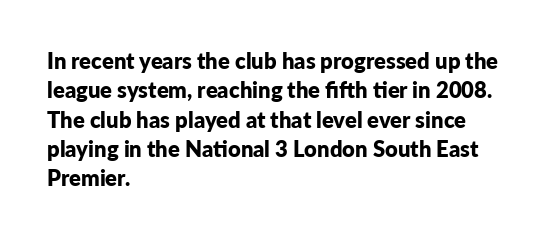
Q: Is the text bold? A: Yes.
Q: Is the text italic (slanted)? A: No, it is upright.
Q: Is the text underlined? A: No.
Q: How is the paragraph aligned? A: Left-aligned.
Q: Is the spacing between letters normal or unusually wide? A: Normal.
Q: Is the spacing between lines tight, normal or loose? A: Normal.
